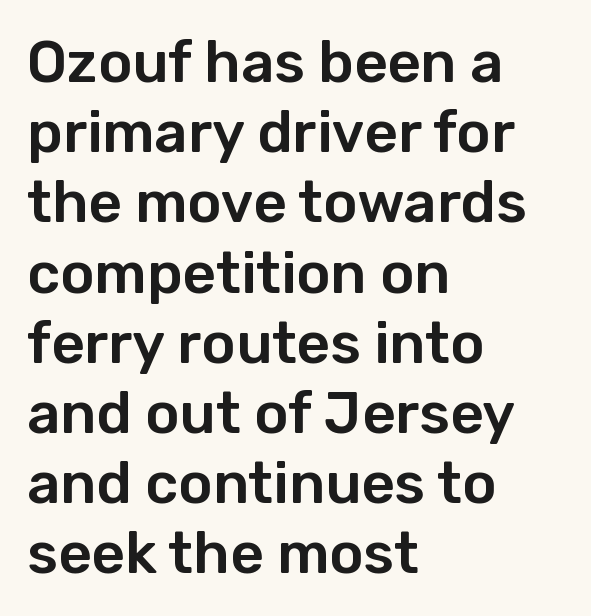
Note the varied advance widths — an 'i' is clearly narrower than an 'm'. The typeface chosen for these lines omits serifs. Is the letter spacing exaggerated? No — it looks like the ordinary default. Descenders hang freely into open space. Nope, not italic — everything's standing straight.
